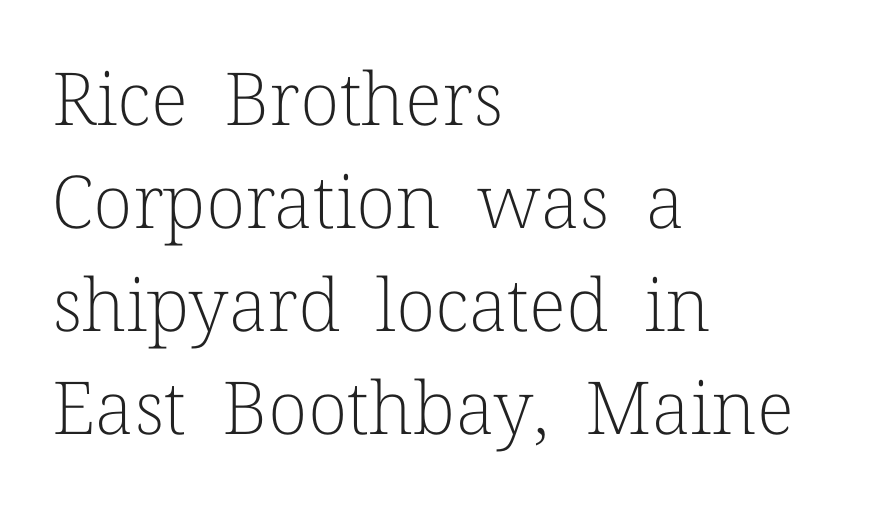
Q: Is the text bold? A: No.
Q: Is the text italic (slanted)? A: No, it is upright.
Q: Is the typeface a serif or a sans-serif typeface? A: Serif.
Q: Is the text underlined? A: No.
Q: How is the paragraph aligned? A: Left-aligned.
Q: Is the spacing between letters normal or unusually wide? A: Normal.
Q: Is the spacing between lines tight, normal or loose? A: Normal.
Q: Width (condensed, normal, or wide)? A: Normal.
Q: Stroke contrast? A: Low.
Q: x-height? A: Medium.
Q: Monospaced? A: No.
